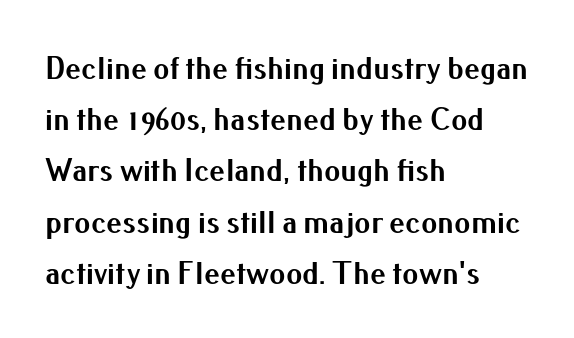
{"serif": "no", "italic": "no", "bold": "yes", "weight": "bold", "width": "normal", "stroke_contrast": "medium", "x_height": "small", "monospaced": "no", "underline": "no", "align": "left", "line_spacing": "normal", "line_spacing_ratio": 1.6, "letter_spacing": "normal", "letter_spacing_em": 0.0, "glyph_px": 32}
